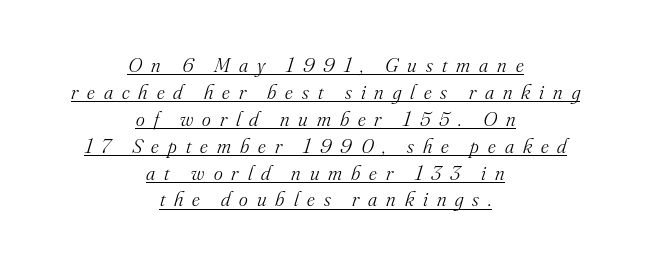
You can tell it's italic because the verticals aren't actually vertical. The weight would be labelled regular, book, light, or lighter still. Horizontal alignment here is central, giving a formal, balanced look. In terms of leading, this rendering sits right in the middle. Emphasis is given by a line drawn under the lettering.
